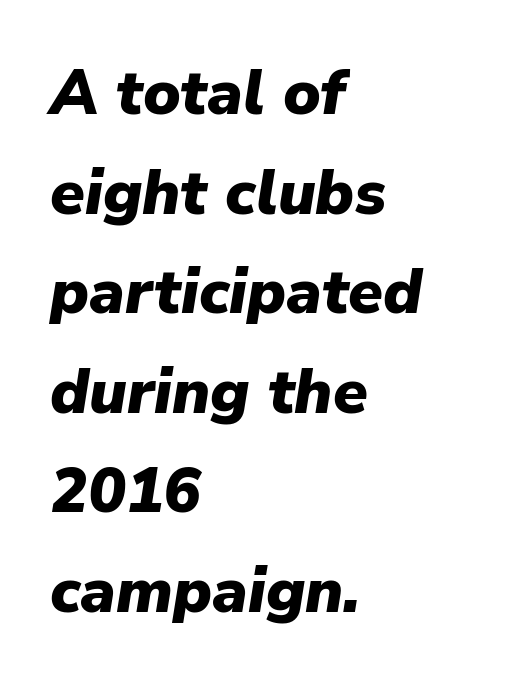
Q: Is the text bold? A: Yes.
Q: Is the text italic (slanted)? A: Yes, it leans right by about 9 degrees.
Q: Is the text underlined? A: No.
Q: How is the paragraph aligned? A: Left-aligned.
Q: Is the spacing between letters normal or unusually wide? A: Normal.
Q: Is the spacing between lines tight, normal or loose? A: Normal.
Q: Width (condensed, normal, or wide)? A: Normal.
Q: Stroke contrast? A: Low.
Q: x-height? A: Medium.
Q: Monospaced? A: No.
